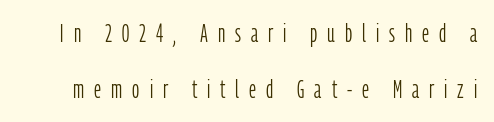
These lines stand farther apart than default settings would place them. Ink coverage per letter is moderate at most. Glyph-to-glyph distance is far greater than everyday printed text. Unlike italic type, these characters show no tilt at all. A bare baseline throughout the passage.
